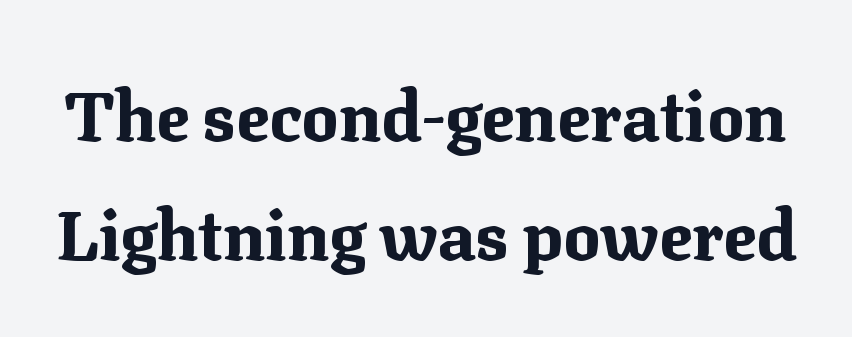
Q: Is the text bold? A: Yes.
Q: Is the text italic (slanted)? A: No, it is upright.
Q: Is the typeface a serif or a sans-serif typeface? A: Serif.
Q: Is the text underlined? A: No.
Q: Is the spacing between letters normal or unusually wide? A: Normal.
Q: Width (condensed, normal, or wide)? A: Normal.
Q: Stroke contrast? A: Medium.
Q: x-height? A: Medium.
Q: Monospaced? A: No.
